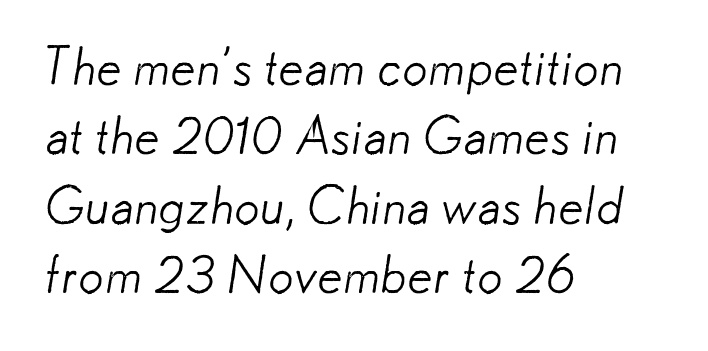
{"serif": "no", "bold": "no", "weight": "light", "width": "normal", "stroke_contrast": "low", "x_height": "small", "monospaced": "no", "underline": "no", "align": "left", "line_spacing": "normal", "line_spacing_ratio": 1.36, "letter_spacing": "normal", "letter_spacing_em": 0.0, "glyph_px": 51}
